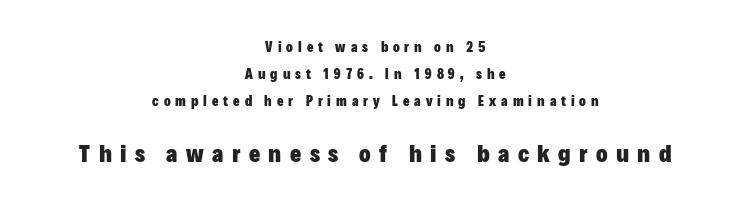
{"italic": "no", "bold": "yes", "underline": "no", "align": "center", "line_spacing": "loose", "line_spacing_ratio": 1.93, "letter_spacing": "wide", "letter_spacing_em": 0.35, "larger_block": "second", "size_ratio": 1.71, "glyph_px": 24}
